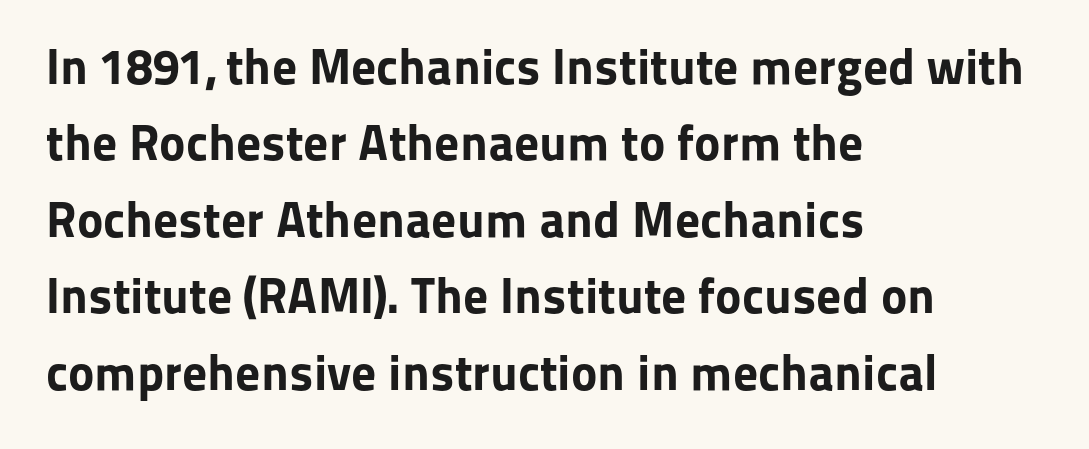
The image shows 50 px bold sans-serif type, upright; set left-aligned, normal line spacing (1.53x), normal letter spacing, not underlined; low stroke contrast and a medium x-height.
